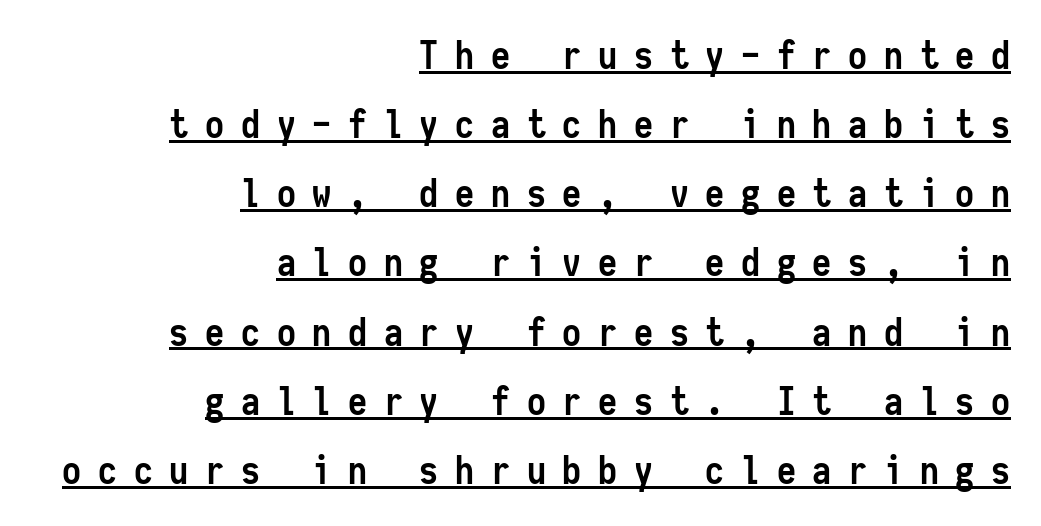
{"serif": "no", "italic": "no", "bold": "yes", "weight": "semibold", "width": "condensed", "stroke_contrast": "low", "x_height": "medium", "monospaced": "yes", "underline": "yes", "align": "right", "line_spacing_ratio": 1.82, "letter_spacing": "wide", "letter_spacing_em": 0.44, "glyph_px": 38}
